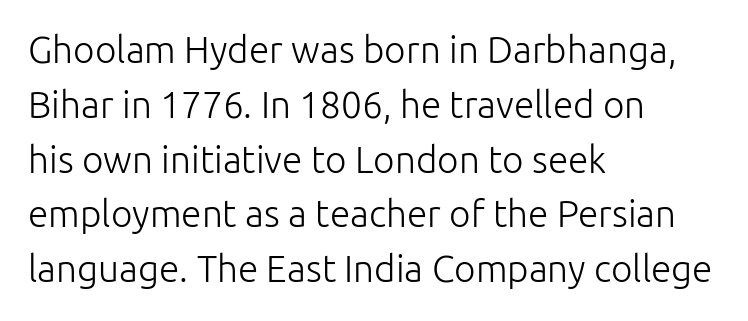
The image shows 37 px light sans-serif type, upright; set left-aligned, normal line spacing (1.48x), normal letter spacing, not underlined; low stroke contrast and a medium x-height.
